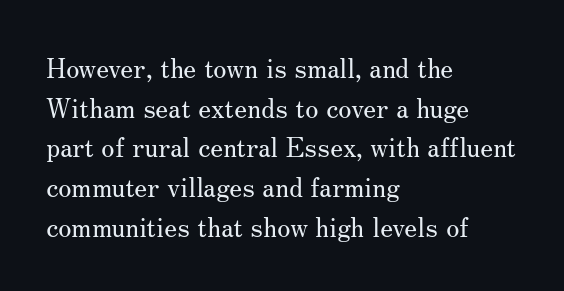
Notice how descenders clear the ascenders below comfortably — that's standard leading. Inter-character spacing is left at the font's built-in metrics. Bare-footed words on every line. The strokes are not fattened; the text isn't bold. A student would call this left alignment; a typographer would say flush left, rag right.
